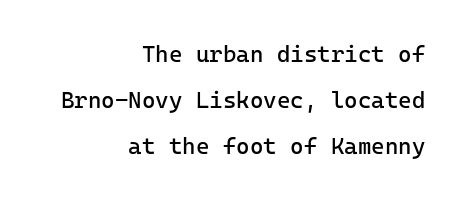
Students, note that the glyphs here touch the page at normal intervals. This reads as an unemphasized weight, regular at the heaviest. Line endings align vertically; line beginnings do not. Is there much room between lines? Yes — plenty of vertical air separates them. Clear beneath every line of the passage.
